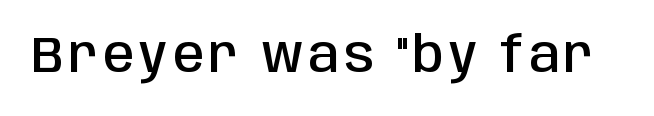
Is this a sans? Yes — the strokes have no serifs. Note the varied advance widths — an 'i' is clearly narrower than an 'm'. Bare-footed words on every line. How heavy is the stroke? Medium-heavy — a semibold, shy of bold. The lettering holds an erect, upright posture throughout.
